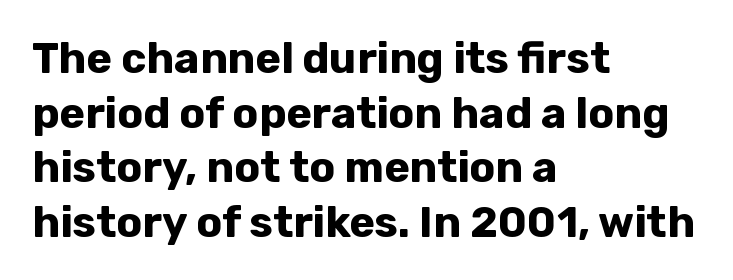
{"serif": "no", "italic": "no", "bold": "yes", "weight": "bold", "width": "normal", "stroke_contrast": "low", "x_height": "medium", "monospaced": "no", "underline": "no", "align": "left", "line_spacing": "normal", "line_spacing_ratio": 1.27, "letter_spacing": "normal", "letter_spacing_em": 0.0, "glyph_px": 43}
